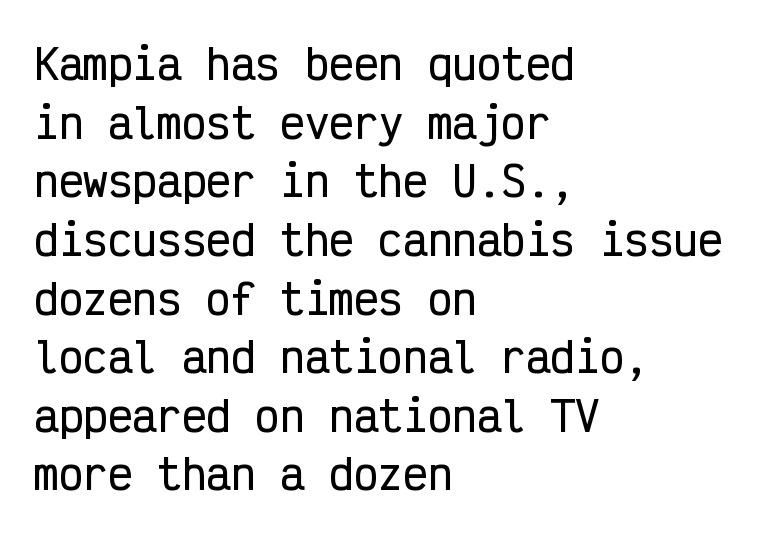
The image shows 41 px condensed sans-serif type, upright, monospaced; set left-aligned, normal line spacing (1.43x), normal letter spacing, not underlined; low stroke contrast and a medium x-height.
